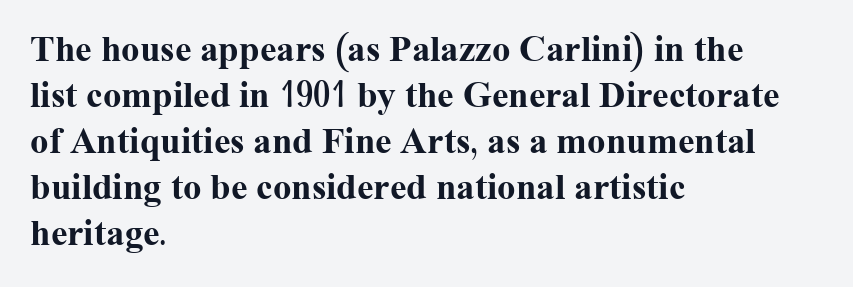
Its strokes are broad and dark, the hallmark of bold type. Each word holds together tightly as a unit, with standard inter-letter gaps. Spacing verdict: proportional, widths tailored to each character. Yep, those are serifs on the letters. Only glyphs here, with clear space below each row. Line beginnings align vertically; line endings do not.
